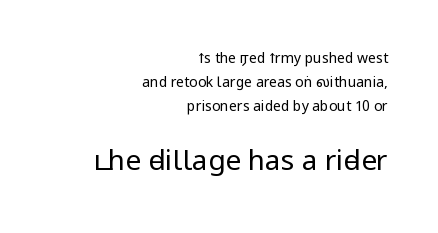
{"serif": "no", "italic": "no", "bold": "no", "weight": "regular", "width": "condensed", "stroke_contrast": "low", "x_height": "large", "monospaced": "no", "underline": "no", "align": "right", "line_spacing_ratio": 1.71, "letter_spacing": "normal", "letter_spacing_em": 0.0, "larger_block": "second", "size_ratio": 2.0, "glyph_px": 28}
